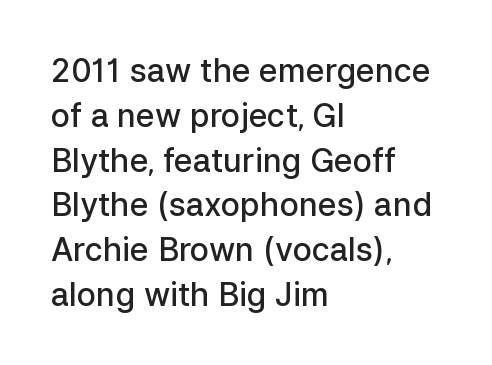
The image shows 32 px semibold sans-serif type, upright; set left-aligned, normal line spacing (1.4x), normal letter spacing, not underlined; low stroke contrast and a medium x-height.
